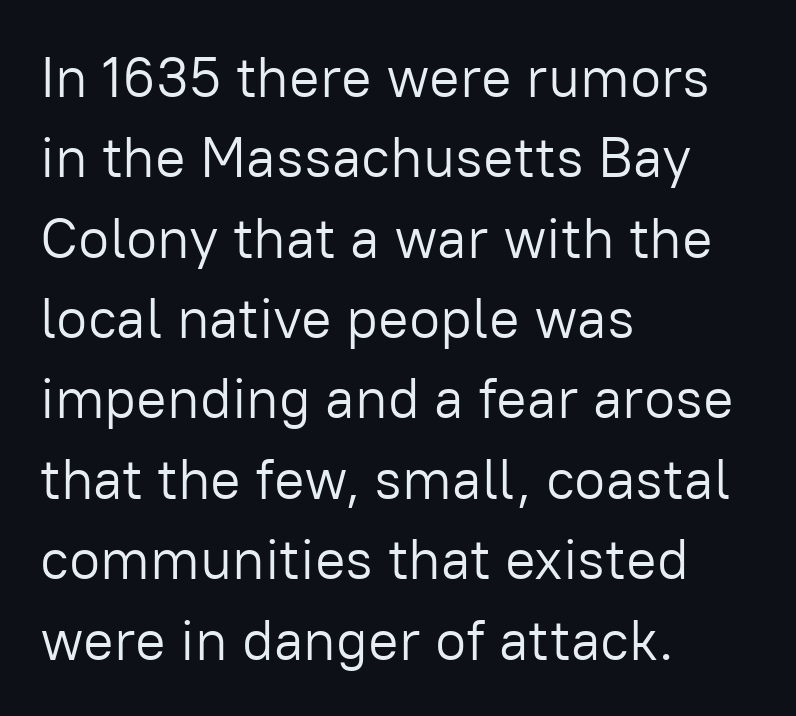
{"serif": "no", "italic": "no", "bold": "no", "weight": "light", "width": "normal", "stroke_contrast": "low", "x_height": "medium", "monospaced": "no", "underline": "no", "align": "left", "line_spacing": "normal", "line_spacing_ratio": 1.41, "letter_spacing": "normal", "letter_spacing_em": 0.0, "glyph_px": 57}
